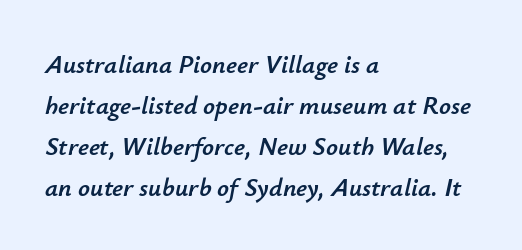
Short and long lines alike share a common starting point at left. These lines keep a tight, regular rhythm from letter to letter. Yep, that's italic — everything's leaning. Whoever set this chose a conventional vertical rhythm.
